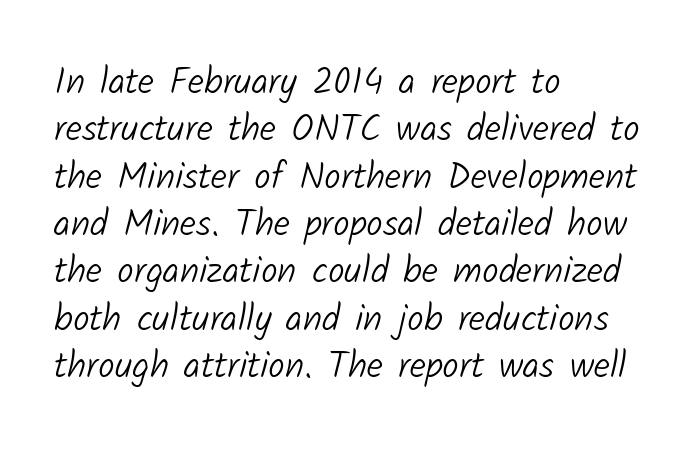
Q: Is the text bold? A: No.
Q: Is the typeface a serif or a sans-serif typeface? A: Sans-serif.
Q: Is the text underlined? A: No.
Q: How is the paragraph aligned? A: Left-aligned.
Q: Is the spacing between letters normal or unusually wide? A: Normal.
Q: Is the spacing between lines tight, normal or loose? A: Normal.
Q: Width (condensed, normal, or wide)? A: Normal.
Q: Stroke contrast? A: Low.
Q: x-height? A: Medium.
Q: Monospaced? A: No.
